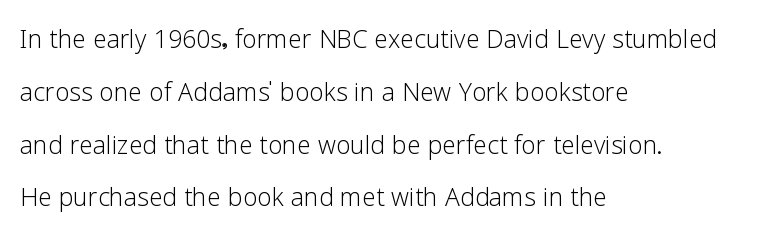
Q: Is the text bold? A: No.
Q: Is the text italic (slanted)? A: No, it is upright.
Q: Is the typeface a serif or a sans-serif typeface? A: Sans-serif.
Q: Is the text underlined? A: No.
Q: How is the paragraph aligned? A: Left-aligned.
Q: Is the spacing between letters normal or unusually wide? A: Normal.
Q: Is the spacing between lines tight, normal or loose? A: Normal.
Q: Width (condensed, normal, or wide)? A: Normal.
Q: Stroke contrast? A: Low.
Q: x-height? A: Medium.
Q: Monospaced? A: No.
